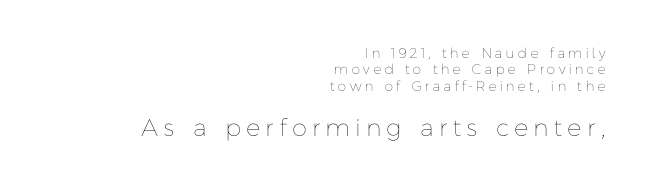
Between one letter and the next there's a generous, obvious gap. Bigger letters appear in the bottom chunk; the top chunk is reduced. The weight tops out at a normal text grade. Compared with a flush-left layout, this one pins lines to the opposite, right side. Nobody drew a line under any word here. Rendered with straight, roman letterforms.
